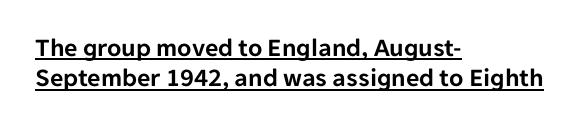
Q: Is the text italic (slanted)? A: No, it is upright.
Q: Is the text underlined? A: Yes.
Q: How is the paragraph aligned? A: Left-aligned.
Q: Is the spacing between letters normal or unusually wide? A: Normal.
